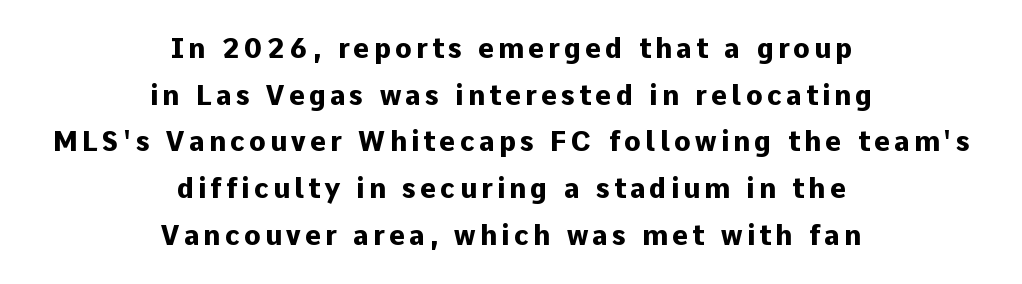
The image shows 27 px bold type, upright; set centered, line spacing 1.73x, not underlined.
